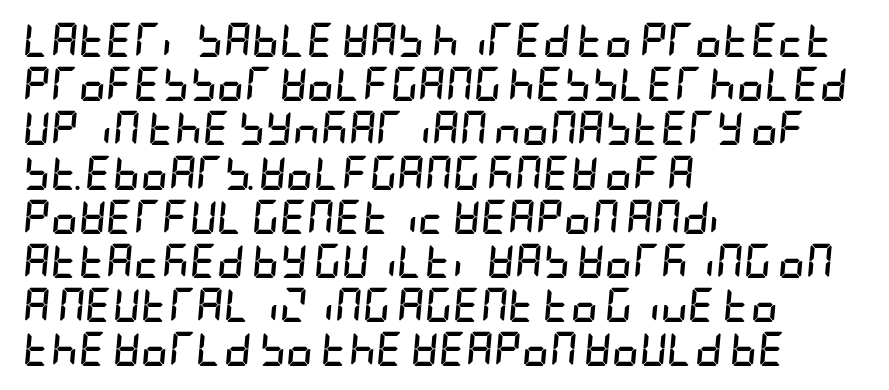
Q: Is the text bold? A: Yes.
Q: Is the text italic (slanted)? A: Yes, it leans right by about 5 degrees.
Q: Is the text underlined? A: No.
Q: How is the paragraph aligned? A: Left-aligned.
Q: Is the spacing between letters normal or unusually wide? A: Normal.
Q: Is the spacing between lines tight, normal or loose? A: Normal.
Q: Width (condensed, normal, or wide)? A: Condensed.
Q: Stroke contrast? A: Low.
Q: x-height? A: Large.
